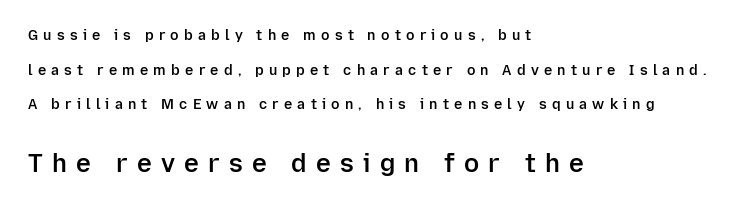
The image shows 25 px text type, upright; set left-aligned, loose line spacing (2.48x), unusually wide letter spacing (+0.37 em), not underlined; the second (bottom) block is 1.79x larger.
